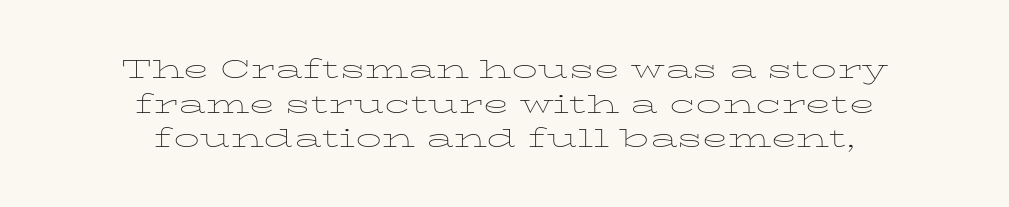
Every stem runs plumb, perpendicular to the baseline. The space between consecutive lines is moderate. Typeset on center — no edge is straight. The line texture is even and compact thanks to regular tracking. The foot of each line stays bare and open. Stems here are at most as thick as an everyday book face.
